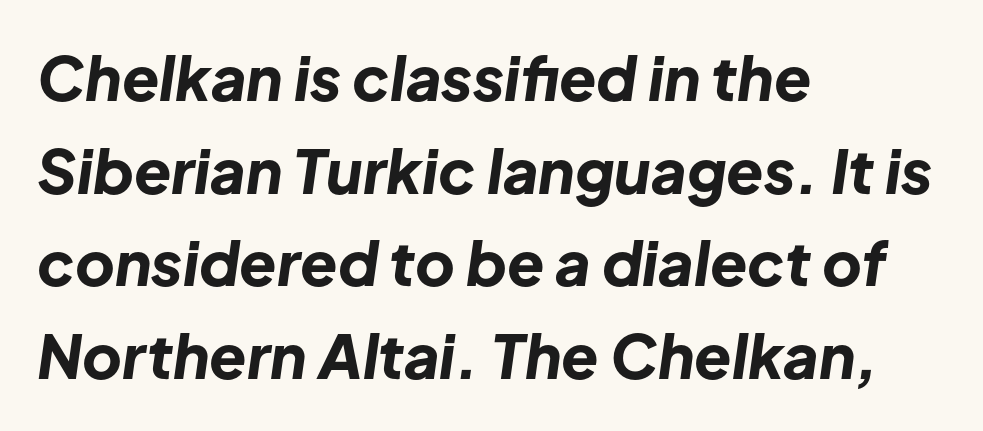
Q: Is the text bold? A: Yes.
Q: Is the text italic (slanted)? A: Yes, it leans right by about 8 degrees.
Q: Is the text underlined? A: No.
Q: How is the paragraph aligned? A: Left-aligned.
Q: Is the spacing between letters normal or unusually wide? A: Normal.
Q: Is the spacing between lines tight, normal or loose? A: Normal.
Q: Width (condensed, normal, or wide)? A: Normal.
Q: Stroke contrast? A: Low.
Q: x-height? A: Medium.
Q: Monospaced? A: No.
